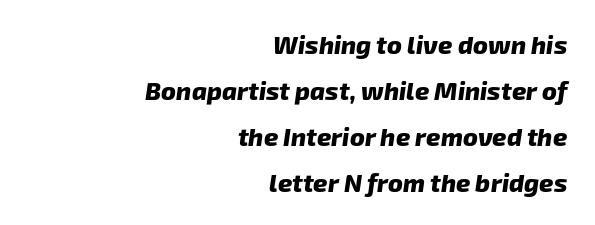
Nobody drew a line under any word here. This rendering uses right alignment, leaving the left contour irregular. Chunky letters — that's bold for sure. Short note: letters normally spaced.
